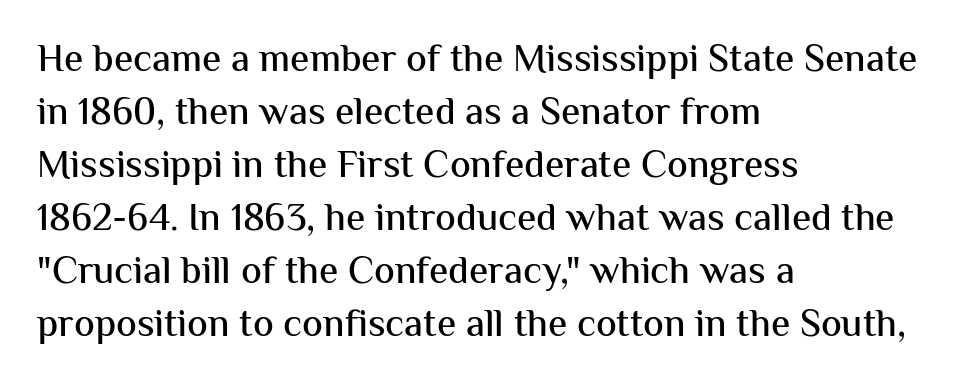
Q: Is the text italic (slanted)? A: No, it is upright.
Q: Is the typeface a serif or a sans-serif typeface? A: Sans-serif.
Q: Is the text underlined? A: No.
Q: How is the paragraph aligned? A: Left-aligned.
Q: Is the spacing between letters normal or unusually wide? A: Normal.
Q: Is the spacing between lines tight, normal or loose? A: Normal.
Q: Width (condensed, normal, or wide)? A: Normal.
Q: Stroke contrast? A: Medium.
Q: x-height? A: Medium.
Q: Monospaced? A: No.
